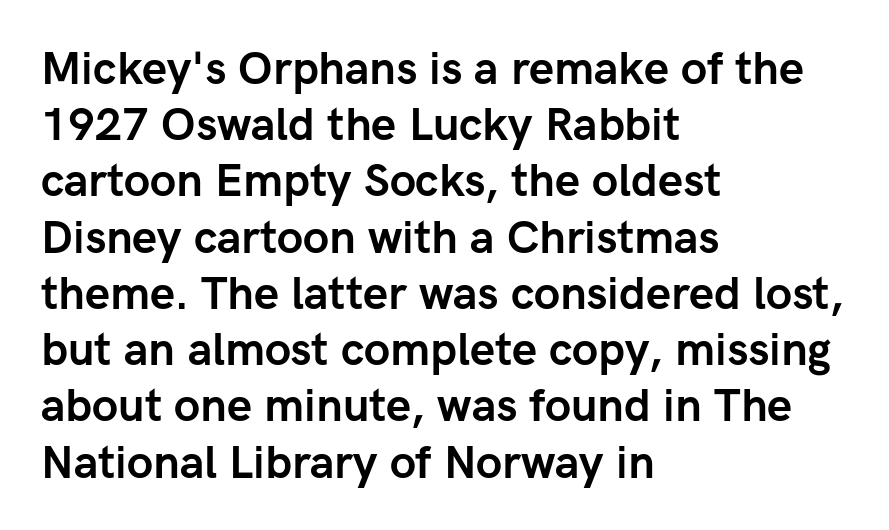
A typesetter would call this proportional, since set widths differ per character. Any mark beneath the type? The region is blank. These lines sit exactly where default settings would place them. The lettering stays uniformly vertical, giving the passage a roman look. Line starts are locked; line ends wander. Strong, thick strokes mark this as bold type.
